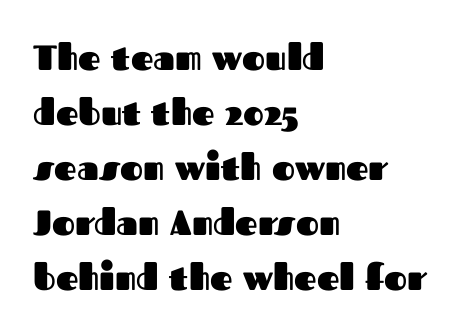
Here the glyphs are tracked normally, forming tight word shapes. Upright lettering throughout. The setting favours the left margin, as ordinary paragraphs usually do. Typographically, this falls in the sans-serif category. How would I describe the line gaps? Plain and ordinary.
